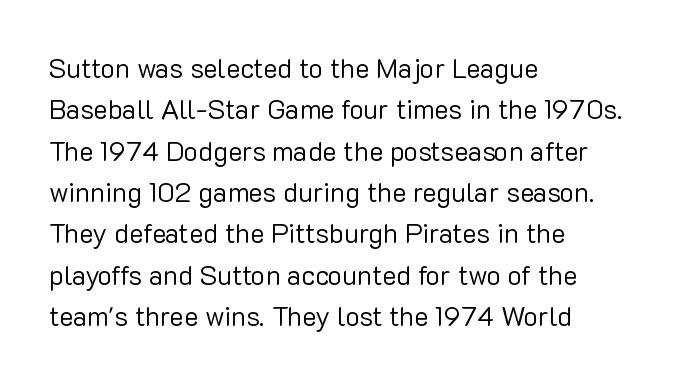
The image shows 27 px text type, upright; set left-aligned, normal line spacing (1.53x), normal letter spacing, not underlined.
